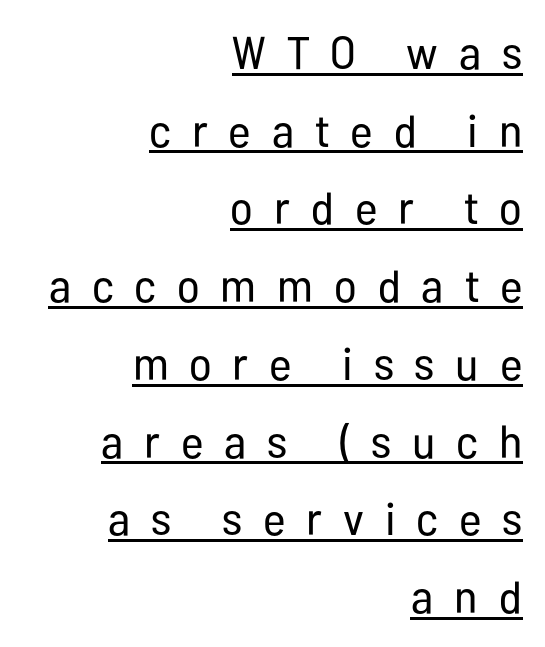
The image shows 46 px regular-weight, condensed sans-serif type, upright; set right-aligned, normal line spacing (1.69x), unusually wide letter spacing (+0.45 em), underlined; low stroke contrast and a medium x-height.
